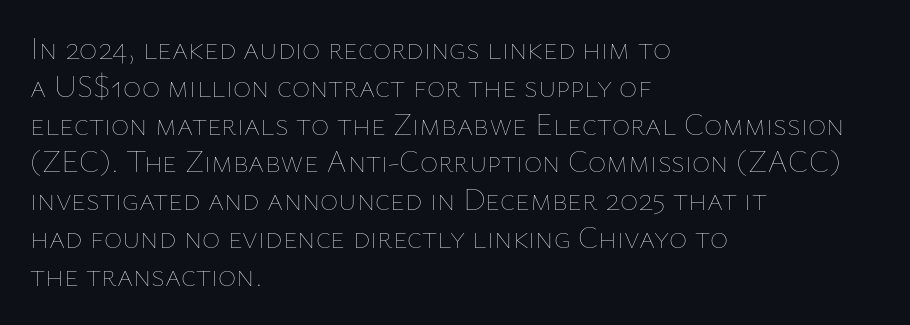
Q: Is the text bold? A: No.
Q: Is the text italic (slanted)? A: No, it is upright.
Q: Is the text underlined? A: No.
Q: How is the paragraph aligned? A: Left-aligned.
Q: Is the spacing between letters normal or unusually wide? A: Normal.
Q: Width (condensed, normal, or wide)? A: Normal.
Q: Stroke contrast? A: Low.
Q: x-height? A: Medium.
Q: Monospaced? A: No.
